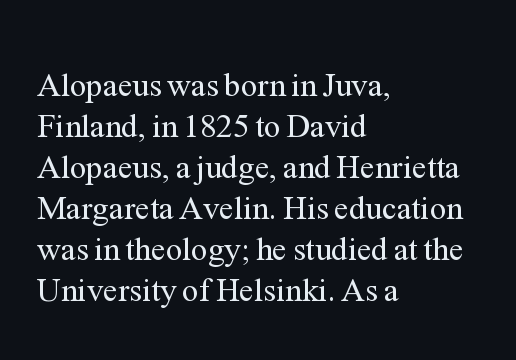
{"serif": "yes", "italic": "no", "bold": "no", "weight": "regular", "width": "normal", "stroke_contrast": "medium", "x_height": "medium", "monospaced": "no", "underline": "no", "align": "left", "line_spacing_ratio": 1.24, "letter_spacing": "normal", "letter_spacing_em": 0.0, "glyph_px": 33}
